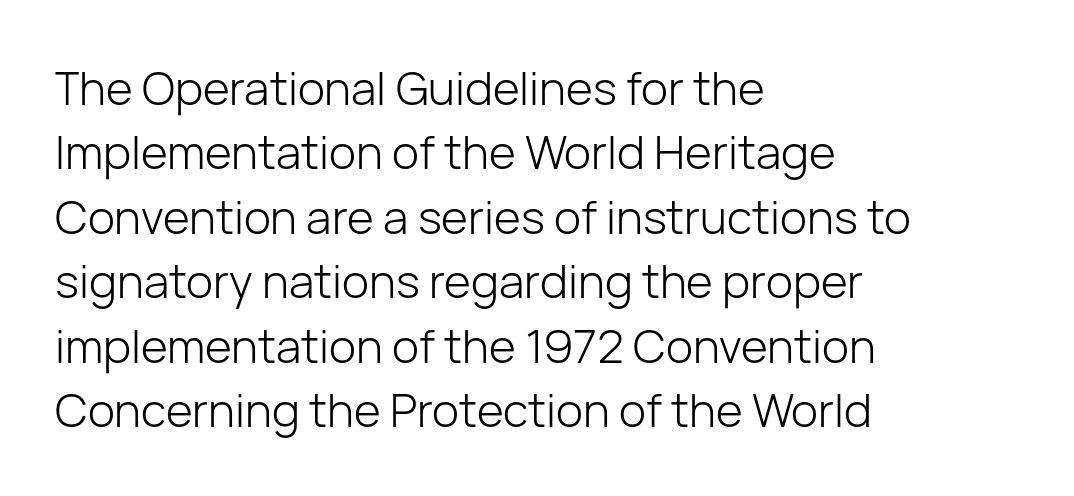
Q: Is the text bold? A: No.
Q: Is the text italic (slanted)? A: No, it is upright.
Q: Is the typeface a serif or a sans-serif typeface? A: Sans-serif.
Q: Is the text underlined? A: No.
Q: How is the paragraph aligned? A: Left-aligned.
Q: Is the spacing between letters normal or unusually wide? A: Normal.
Q: Is the spacing between lines tight, normal or loose? A: Normal.
Q: Width (condensed, normal, or wide)? A: Normal.
Q: Stroke contrast? A: Low.
Q: x-height? A: Medium.
Q: Monospaced? A: No.
